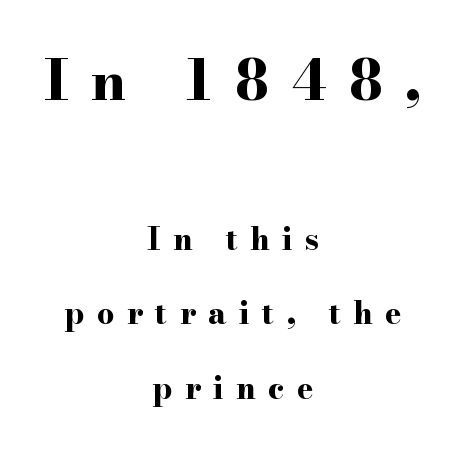
Reading top to bottom, the characters get smaller at the block break. Posture: upright roman. What stands out about the letter spacing? Its width — letters are far apart. Leftover space on each line is divided equally before and after the words. Just letters on the line, the space beneath them empty.
